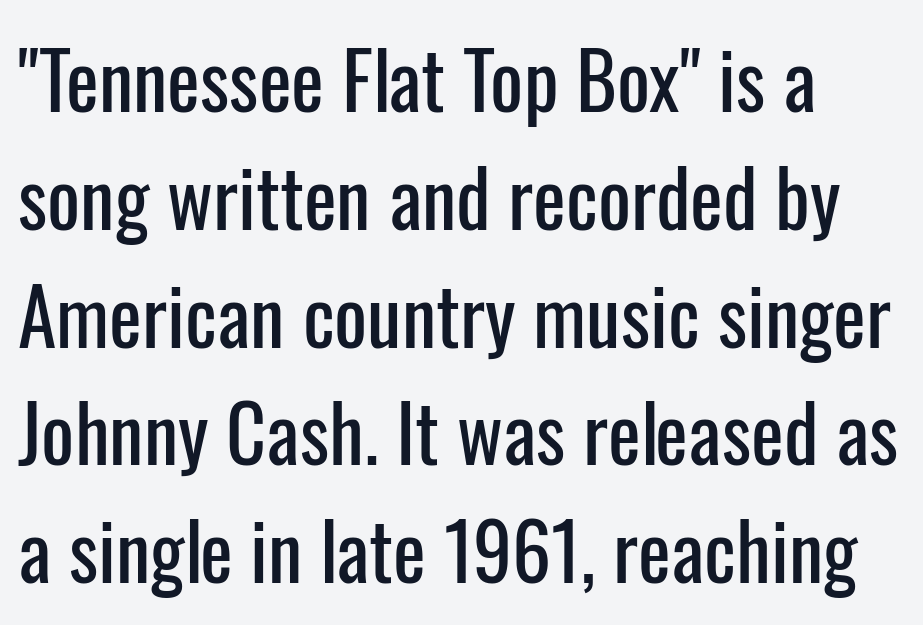
The image shows 78 px condensed sans-serif type, upright; set normal line spacing (1.51x), normal letter spacing, not underlined; low stroke contrast and a medium x-height.
